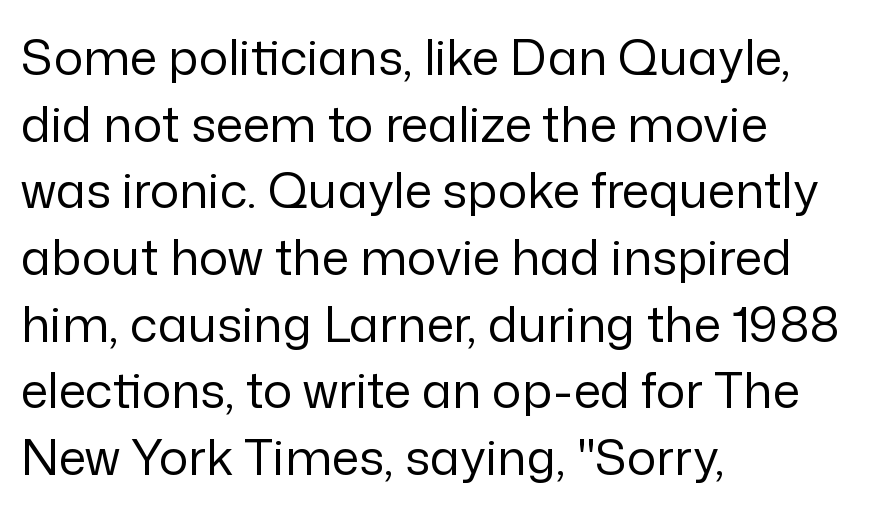
{"serif": "no", "italic": "no", "bold": "no", "weight": "regular", "width": "normal", "stroke_contrast": "low", "x_height": "medium", "monospaced": "no", "underline": "no", "align": "left", "line_spacing": "normal", "line_spacing_ratio": 1.36, "letter_spacing": "normal", "letter_spacing_em": 0.0, "glyph_px": 49}
